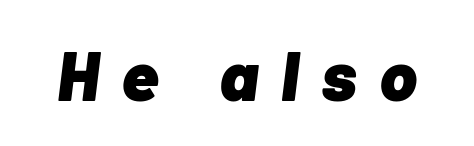
Q: Is the text bold? A: Yes.
Q: Is the text italic (slanted)? A: Yes, it leans right by about 7 degrees.
Q: Is the text underlined? A: No.
Q: Is the spacing between letters normal or unusually wide? A: Unusually wide.
Q: Width (condensed, normal, or wide)? A: Normal.
Q: Stroke contrast? A: Low.
Q: x-height? A: Medium.
Q: Monospaced? A: No.
